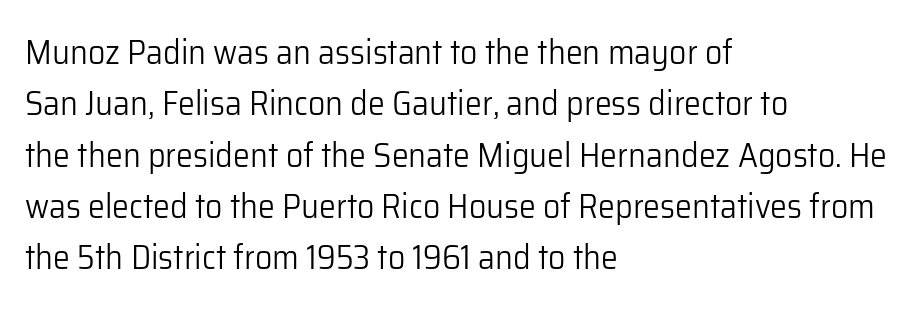
Q: Is the text bold? A: No.
Q: Is the text italic (slanted)? A: No, it is upright.
Q: Is the typeface a serif or a sans-serif typeface? A: Sans-serif.
Q: Is the text underlined? A: No.
Q: How is the paragraph aligned? A: Left-aligned.
Q: Is the spacing between letters normal or unusually wide? A: Normal.
Q: Is the spacing between lines tight, normal or loose? A: Normal.
Q: Width (condensed, normal, or wide)? A: Normal.
Q: Stroke contrast? A: Low.
Q: x-height? A: Medium.
Q: Monospaced? A: No.
